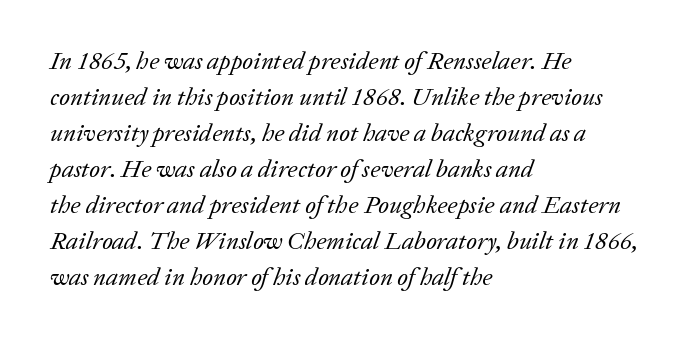
Q: Is the text bold? A: No.
Q: Is the text italic (slanted)? A: Yes, it leans right by about 20 degrees.
Q: Is the text underlined? A: No.
Q: How is the paragraph aligned? A: Left-aligned.
Q: Is the spacing between letters normal or unusually wide? A: Normal.
Q: Is the spacing between lines tight, normal or loose? A: Normal.
